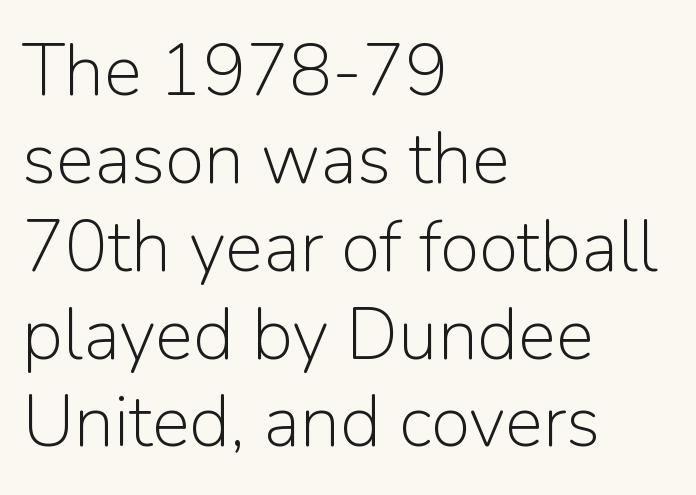
The image shows 72 px light sans-serif type, upright; set left-aligned, line spacing 1.22x, normal letter spacing, not underlined; low stroke contrast and a medium x-height.
